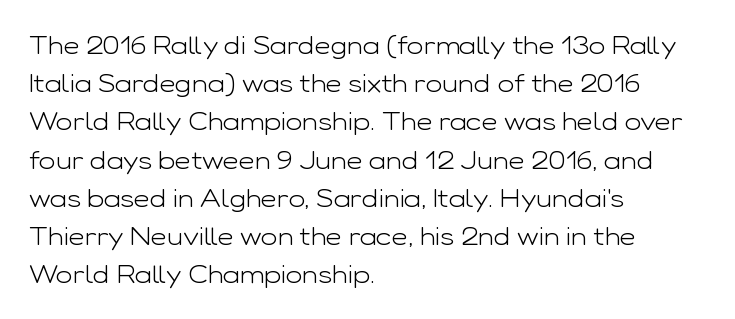
The image shows 25 px text type, upright; set left-aligned, normal line spacing (1.53x), normal letter spacing, not underlined.
